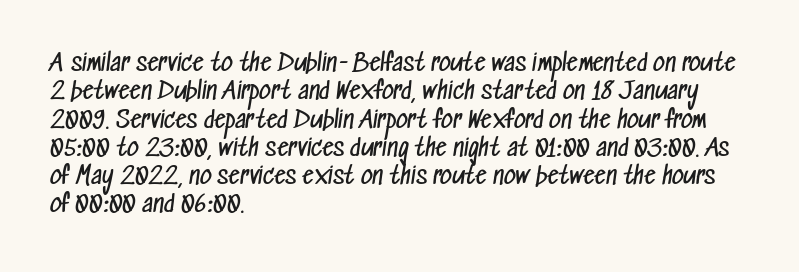
The image shows 23 px text type; set left-aligned, line spacing 1.23x, normal letter spacing, not underlined.
